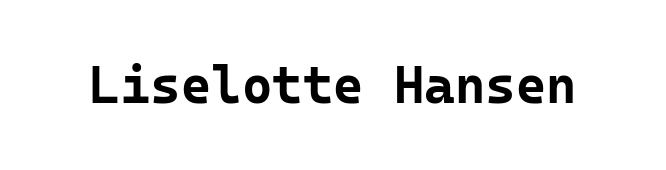
{"serif": "no", "italic": "no", "bold": "yes", "weight": "bold", "width": "normal", "stroke_contrast": "low", "x_height": "medium", "monospaced": "yes", "underline": "no", "letter_spacing": "normal", "letter_spacing_em": 0.0, "glyph_px": 52}
